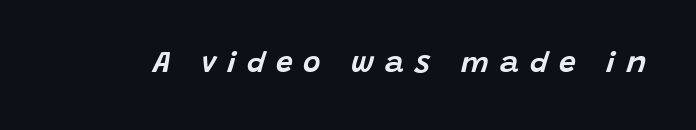
The passage shown leans; its letterforms are oblique. Decoration check: the copy has no underline. The passage shown has open, widely tracked lettering throughout. Note the varied advance widths — an 'i' is clearly narrower than an 'm'.
